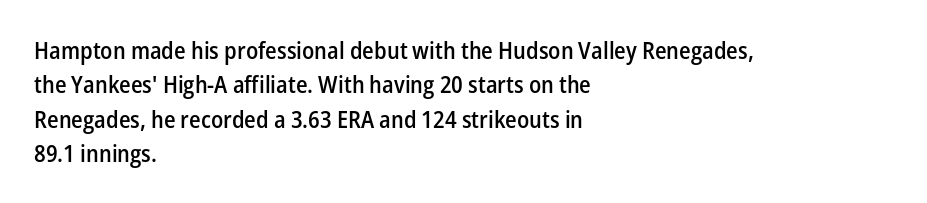
{"italic": "no", "bold": "semi", "underline": "no", "align": "left", "line_spacing": "normal", "line_spacing_ratio": 1.49, "letter_spacing": "normal", "letter_spacing_em": 0.0, "glyph_px": 23}
